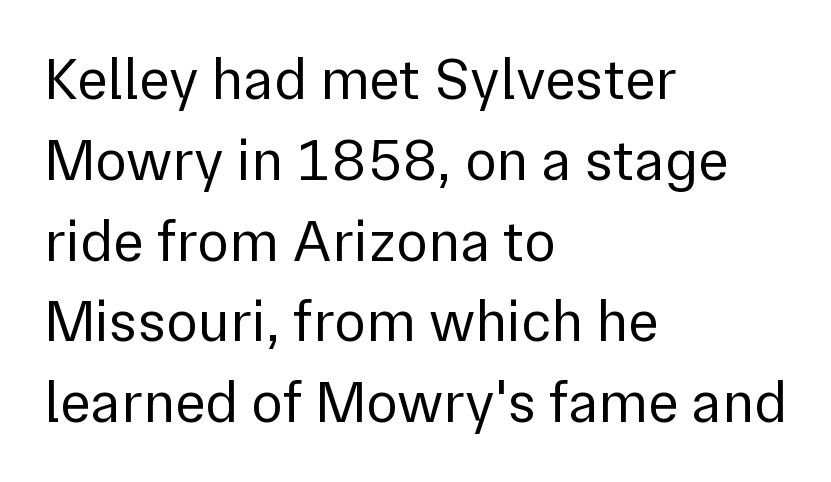
Q: Is the text bold? A: No.
Q: Is the text italic (slanted)? A: No, it is upright.
Q: Is the typeface a serif or a sans-serif typeface? A: Sans-serif.
Q: Is the text underlined? A: No.
Q: How is the paragraph aligned? A: Left-aligned.
Q: Is the spacing between letters normal or unusually wide? A: Normal.
Q: Is the spacing between lines tight, normal or loose? A: Normal.
Q: Width (condensed, normal, or wide)? A: Normal.
Q: x-height? A: Medium.
Q: Monospaced? A: No.
